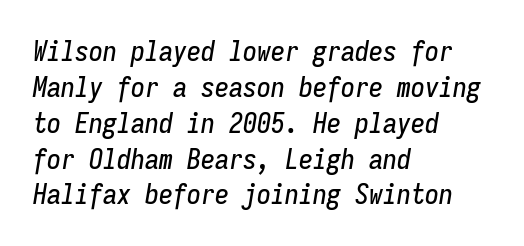
The image shows 28 px condensed type, italic (leaning right), monospaced; set left-aligned, normal line spacing (1.28x), normal letter spacing, not underlined; low stroke contrast and a medium x-height.
